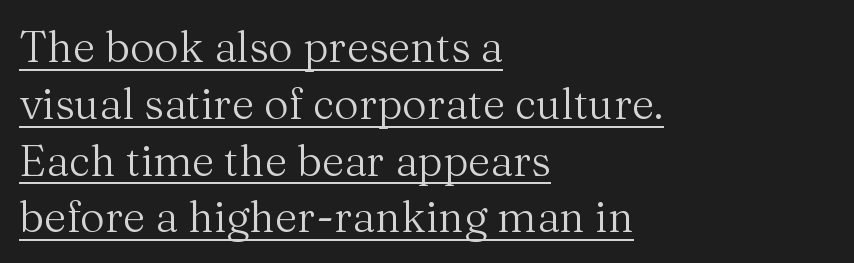
The image shows 43 px regular-weight serif type, upright; set left-aligned, normal line spacing (1.32x), normal letter spacing, underlined; medium stroke contrast and a medium x-height.
